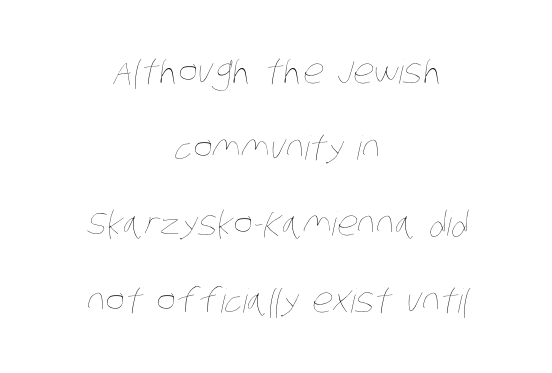
The letters sit at their default tracking, neither squeezed nor spread. A centered setting, common on invitations and titles, is used for this passage. The string is rendered with underlining switched off. The leading is generous, giving the passage an open texture.
